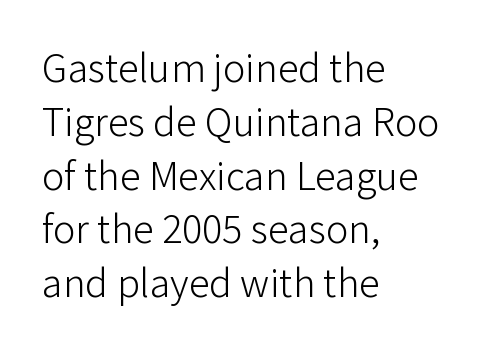
{"serif": "no", "italic": "no", "bold": "no", "weight": "light", "width": "normal", "stroke_contrast": "low", "x_height": "medium", "monospaced": "no", "underline": "no", "align": "left", "line_spacing": "normal", "line_spacing_ratio": 1.28, "letter_spacing": "normal", "letter_spacing_em": 0.0, "glyph_px": 42}
